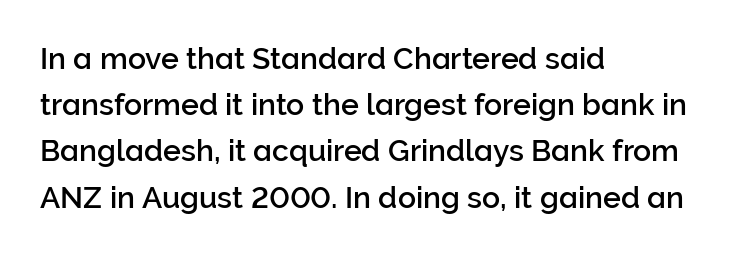
{"serif": "no", "italic": "no", "width": "normal", "stroke_contrast": "low", "x_height": "medium", "monospaced": "no", "underline": "no", "align": "left", "line_spacing": "normal", "line_spacing_ratio": 1.54, "letter_spacing": "normal", "letter_spacing_em": 0.0, "glyph_px": 30}
